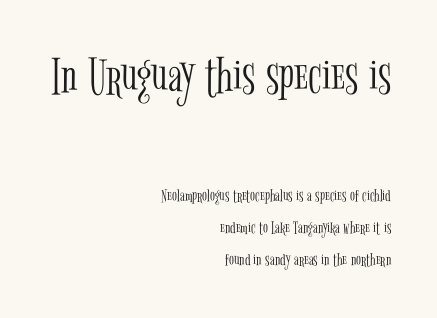
The image shows 54 px light, condensed serif type, upright; set right-aligned, line spacing 1.78x, normal letter spacing, not underlined; the first (top) block is 3.0x larger; low stroke contrast and a medium x-height.
